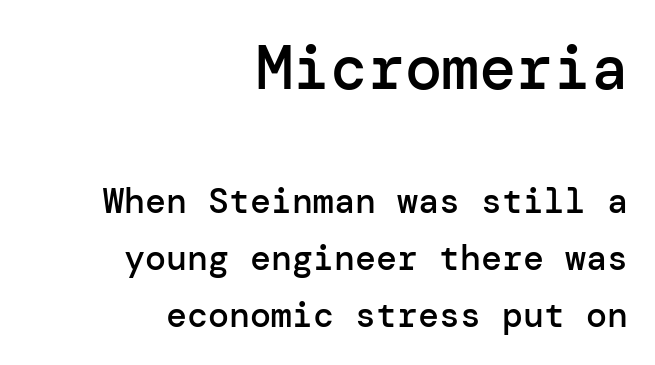
The image shows 62 px semibold sans-serif type, upright; set right-aligned, normal line spacing (1.63x), normal letter spacing, not underlined; the first (top) block is 1.77x larger; low stroke contrast and a medium x-height.
